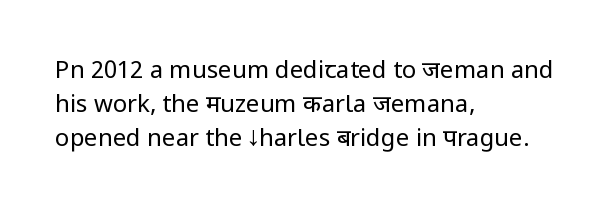
Decoration check: the copy has no underline. Teacher's note: observe the even left margin — that is flush-left alignment. Interline gaps are of average width in this sample. No chunkiness to these letters — they're not bold. These lines were composed using upright roman letters.
